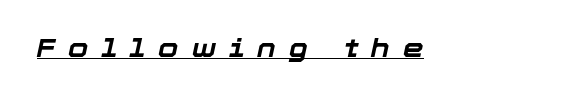
The image shows 26 px bold type, italic (leaning right); set unusually wide letter spacing (+0.5 em), underlined.
